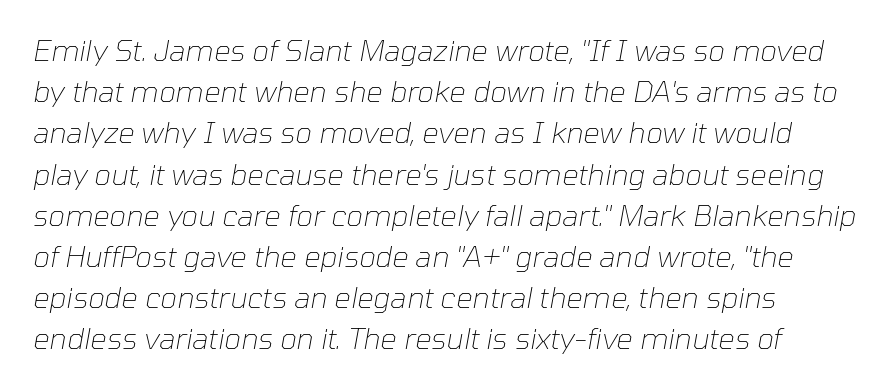
Character widths vary here, with narrow letters taking less room than wide ones. Which margin do the lines hug? The left one — the right edge is uneven. The line texture is even and compact thanks to regular tracking. A typesetter would mark this as italic. The passage shown is not underscored anywhere.
